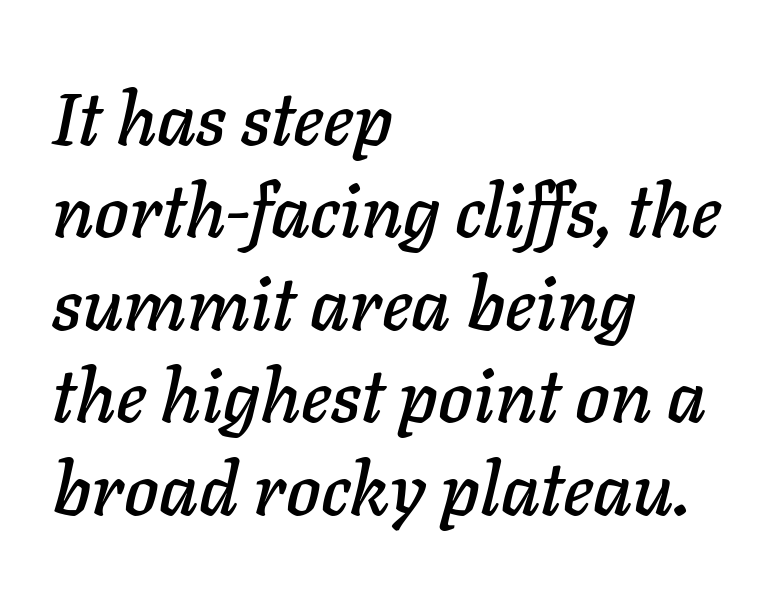
The image shows 74 px text type, italic (leaning right); set left-aligned, normal line spacing (1.25x), normal letter spacing, not underlined; low stroke contrast and a medium x-height.
